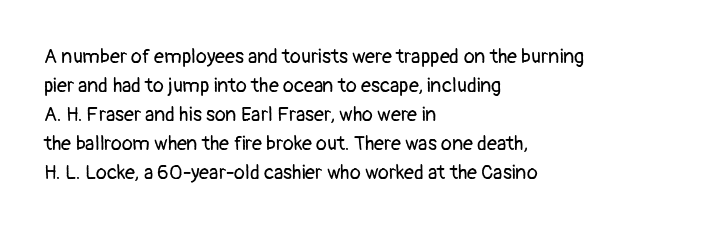
Beneath every word, the page is bare. Stems here are at most as thick as an everyday book face. When letters stand straight like this, we call the style roman or upright. This rendering leaves character spacing at its baseline value. The rendering uses a moderate line-height, typical for paragraphs.
